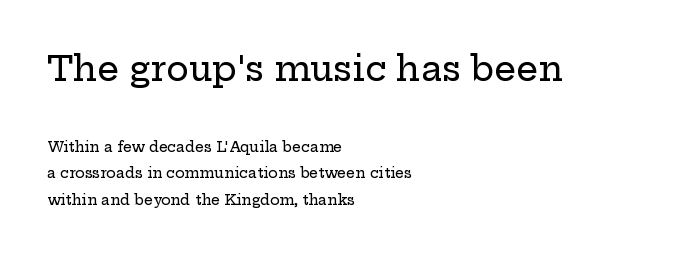
The image shows 34 px wide serif type, upright; set left-aligned, line spacing 1.88x, normal letter spacing, not underlined; the first (top) block is 2.43x larger; low stroke contrast and a medium x-height.
